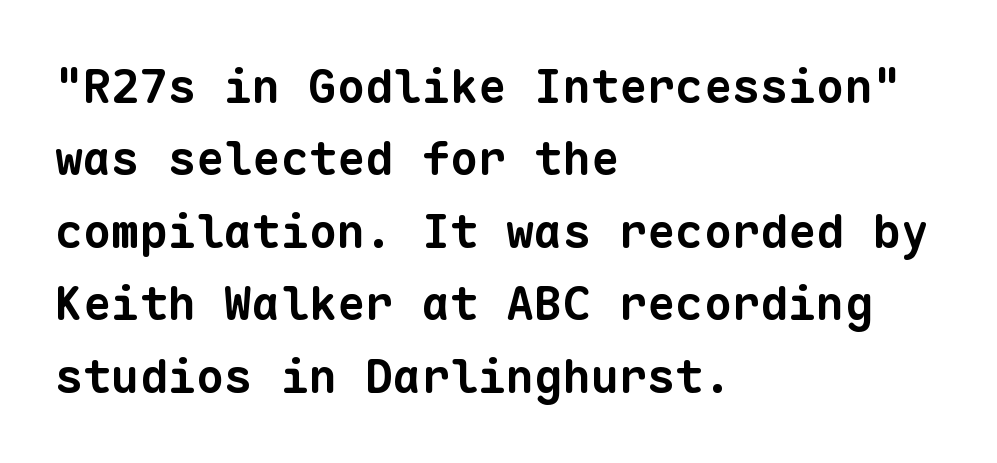
Tracking here is standard; glyphs follow each other at the usual distance. Typesetter's note: full bold, strokes at maximum text heaviness. This is sans-serif lettering, the kind often seen on screens and signage. This rendering features lettering with no underline.
